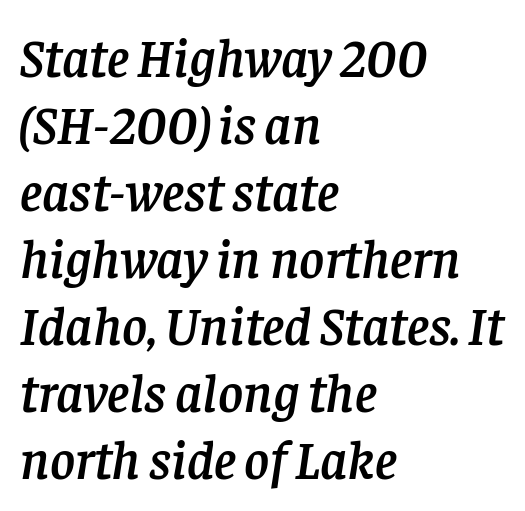
A serif font was chosen for this passage. You could call the tracking neutral — neither tight nor loose. Underlining? Definitely not there. Typeset ragged right — the left edge is the straight one. The glyphs look as if they've been sheared to an angle. Varying glyph widths throughout — classic text-font behaviour.
